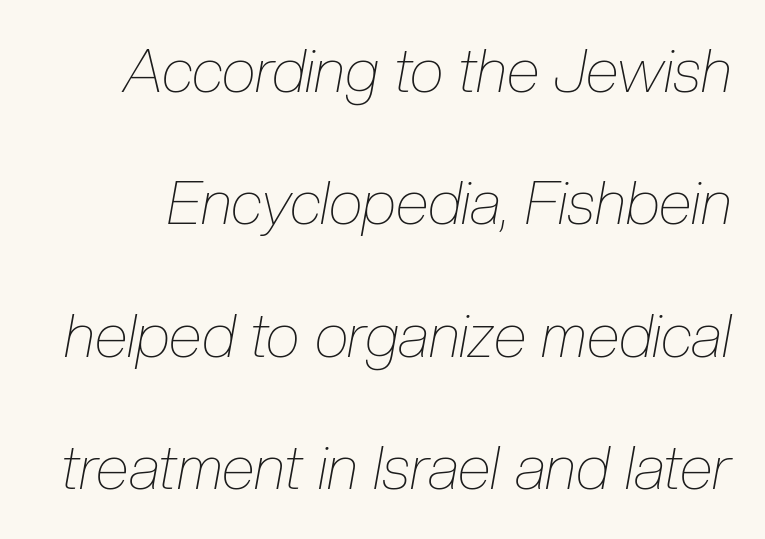
Stems and bowls with no extra thickness — not bold. Students, note that the glyphs here touch the page at normal intervals. This block would shrink considerably if given ordinary leading; it's expanded now. Honestly, there is no underline to notice here at all. A typesetter would mark this as italic. These lines are rendered in a variable-pitch font.
